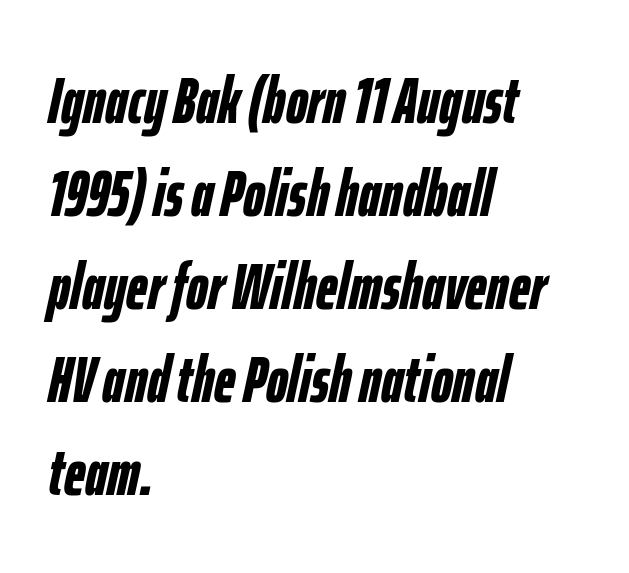
What's the leading like? Ordinary, nothing unusual. Does the copy run flush right? No — it runs flush left. Typographic density is high because the face is bold. Every character sits at an angle, as italics do. No word sits above an underline. The letters sit at their default tracking, neither squeezed nor spread.
